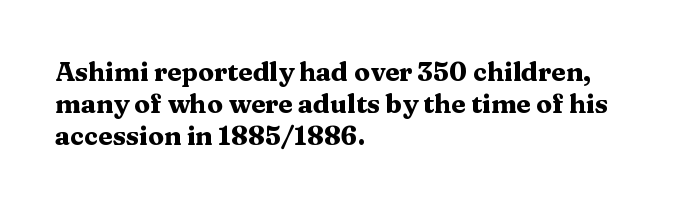
The image shows 26 px bold type, upright; set left-aligned, line spacing 1.24x, normal letter spacing, not underlined.
